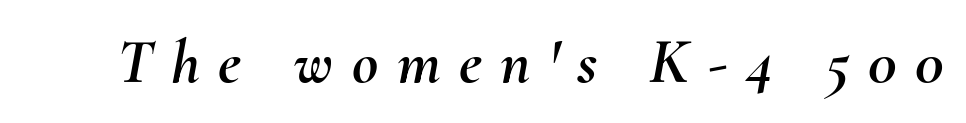
{"italic": "yes", "lean": "right", "slant_degrees": 10, "width": "normal", "stroke_contrast": "medium", "x_height": "small", "monospaced": "no", "underline": "no", "letter_spacing": "wide", "letter_spacing_em": 0.29, "glyph_px": 64}
